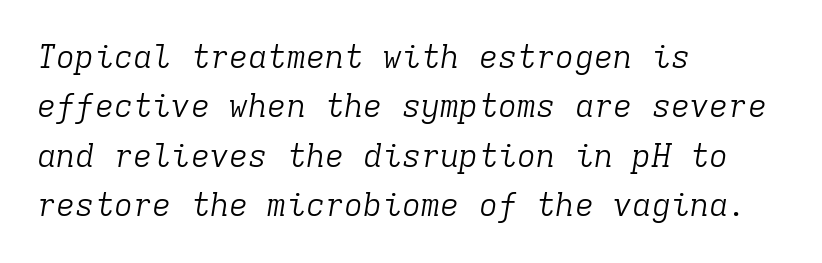
Compared with typical body copy, the letter spacing here is the same. Emphasis-style slanted type is in use. Each letter's strokes conclude with small projecting serifs. Check the space under the baseline: it is left empty. Each letter, wide or thin by design, is forced into the same width here.
